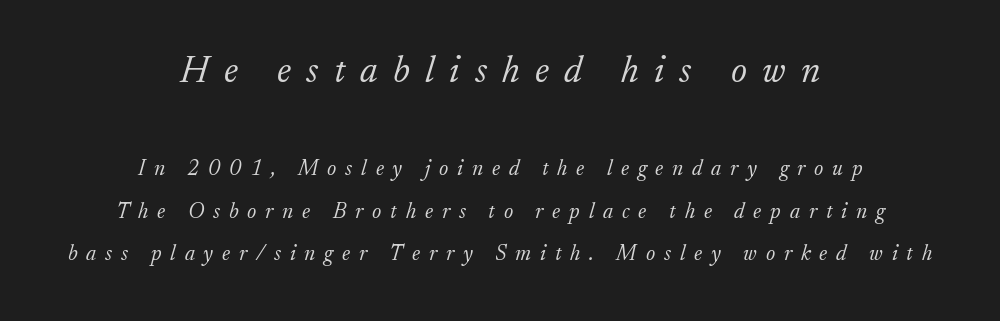
Q: Is the text bold? A: No.
Q: Is the text italic (slanted)? A: Yes, it leans right by about 17 degrees.
Q: Is the typeface a serif or a sans-serif typeface? A: Serif.
Q: Is the text underlined? A: No.
Q: How is the paragraph aligned? A: Centered.
Q: Is the spacing between letters normal or unusually wide? A: Unusually wide.
Q: Is the spacing between lines tight, normal or loose? A: Loose.
Q: Which block of text is set in a larger size, the first (top) or the second (bottom)? A: The first (top) one.
Q: Width (condensed, normal, or wide)? A: Normal.
Q: Stroke contrast? A: Low.
Q: x-height? A: Small.
Q: Monospaced? A: No.
